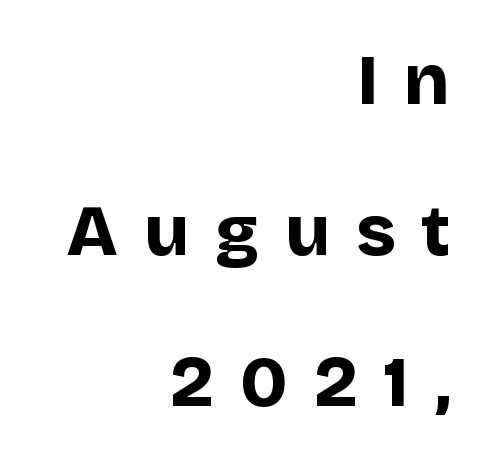
The image shows 72 px bold sans-serif type, upright; set right-aligned, loose line spacing (2.1x), unusually wide letter spacing (+0.36 em), not underlined; low stroke contrast and a large x-height.
